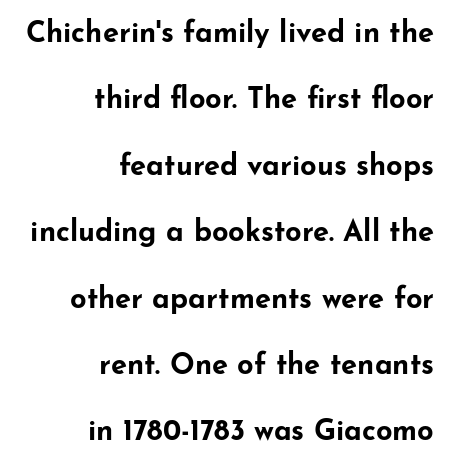
Notice the wide empty band between every row — that's loose leading. Think of a printed novel: that variable character pitch is what you see here. Observe the ordinary spacing: letters are neighbours, not strangers. The passage shown is typeset with a sans-serif family. Ascenders rise straight up at ninety degrees.
